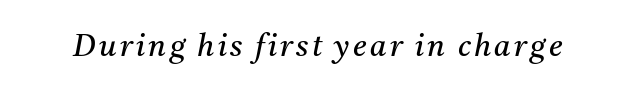
In terms of posture, this sample is oblique. A typesetter would call this proportional, since set widths differ per character. This reads as an unemphasized weight, regular at the heaviest. The passage shown is typeset with a serif family. Bare-footed words on every line.
